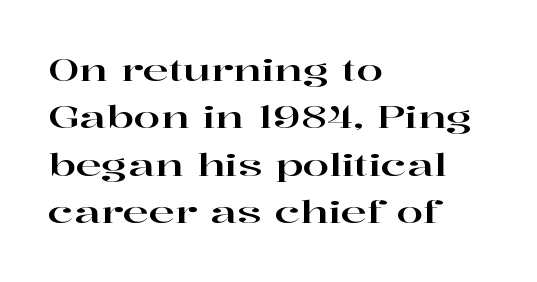
Q: Is the text italic (slanted)? A: No, it is upright.
Q: Is the typeface a serif or a sans-serif typeface? A: Serif.
Q: Is the text underlined? A: No.
Q: How is the paragraph aligned? A: Left-aligned.
Q: Is the spacing between letters normal or unusually wide? A: Normal.
Q: Is the spacing between lines tight, normal or loose? A: Normal.
Q: Width (condensed, normal, or wide)? A: Wide.
Q: Stroke contrast? A: High.
Q: x-height? A: Medium.
Q: Monospaced? A: No.
